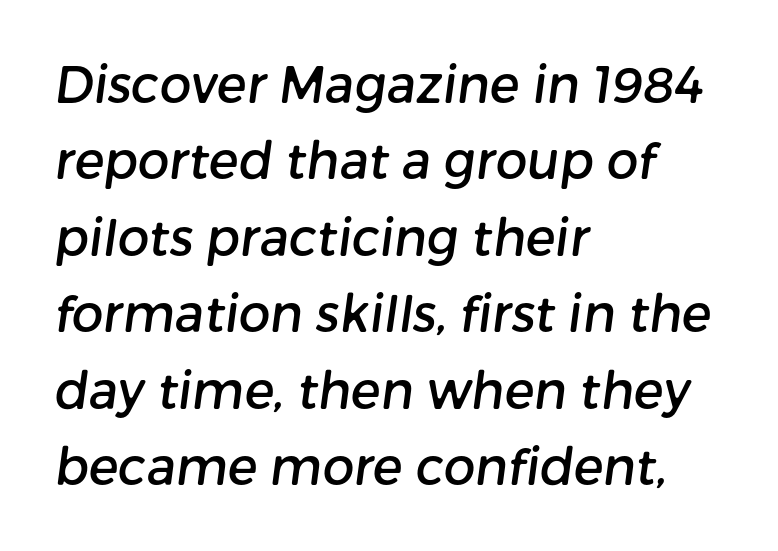
{"serif": "no", "width": "normal", "stroke_contrast": "low", "x_height": "medium", "monospaced": "no", "underline": "no", "align": "left", "line_spacing": "normal", "line_spacing_ratio": 1.53, "letter_spacing": "normal", "letter_spacing_em": 0.0, "glyph_px": 50}
